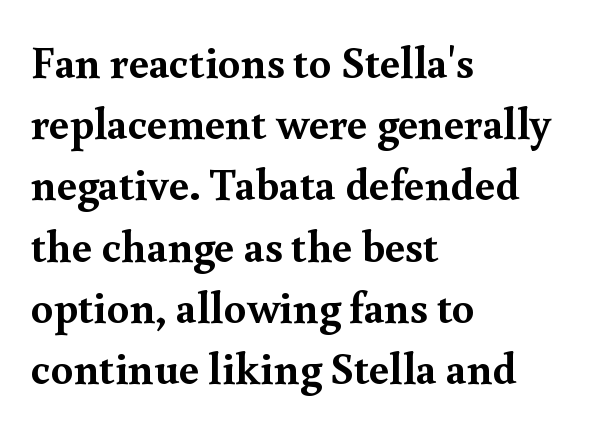
The image shows 45 px semibold serif type, upright; set left-aligned, normal line spacing (1.36x), normal letter spacing, not underlined; a small x-height.
